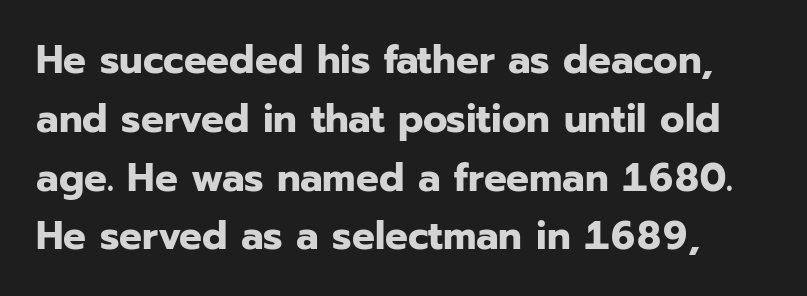
{"serif": "no", "italic": "no", "bold": "yes", "weight": "bold", "width": "normal", "stroke_contrast": "low", "x_height": "medium", "monospaced": "no", "underline": "no", "line_spacing": "normal", "line_spacing_ratio": 1.47, "letter_spacing": "normal", "letter_spacing_em": 0.0, "glyph_px": 40}
